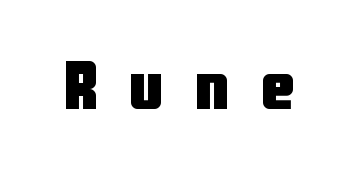
The image shows 69 px heavy, condensed sans-serif type, upright; set unusually wide letter spacing (+0.45 em), not underlined; low stroke contrast and a medium x-height.
